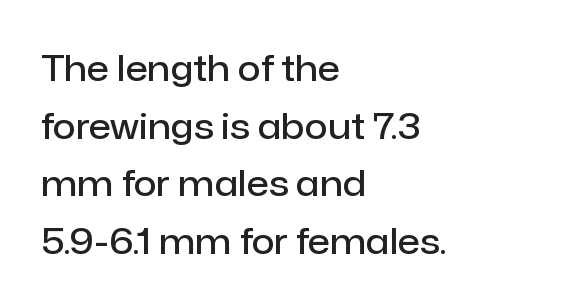
Looks like regular typesetting: each glyph gets only the width it needs. Alignment: flush left. Descenders are the only things crossing below the line. The type family on display is of the sans-serif kind. These words are printed semibold, heavier than regular yet not bold.
